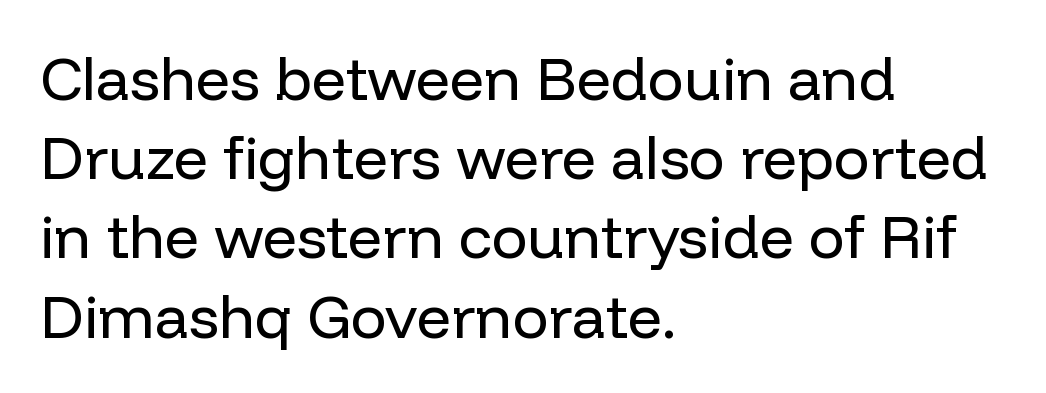
Q: Is the text bold? A: No.
Q: Is the text italic (slanted)? A: No, it is upright.
Q: Is the typeface a serif or a sans-serif typeface? A: Sans-serif.
Q: Is the text underlined? A: No.
Q: How is the paragraph aligned? A: Left-aligned.
Q: Is the spacing between letters normal or unusually wide? A: Normal.
Q: Is the spacing between lines tight, normal or loose? A: Normal.
Q: Width (condensed, normal, or wide)? A: Normal.
Q: Stroke contrast? A: Low.
Q: x-height? A: Medium.
Q: Monospaced? A: No.
